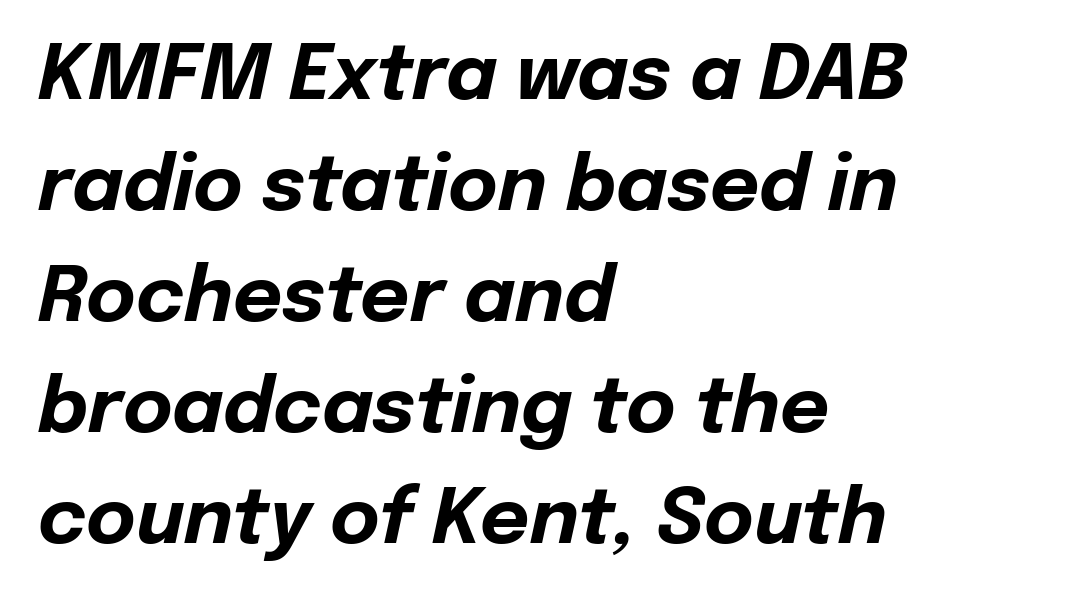
If you drew a line through each stem, it would be angled. Plenty of ink on the page — the face is bold. Nothing unusual about the tracking: characters are spaced as the font intends. Letters rest on an invisible, unmarked baseline. The rows are spaced the way most documents space them.
